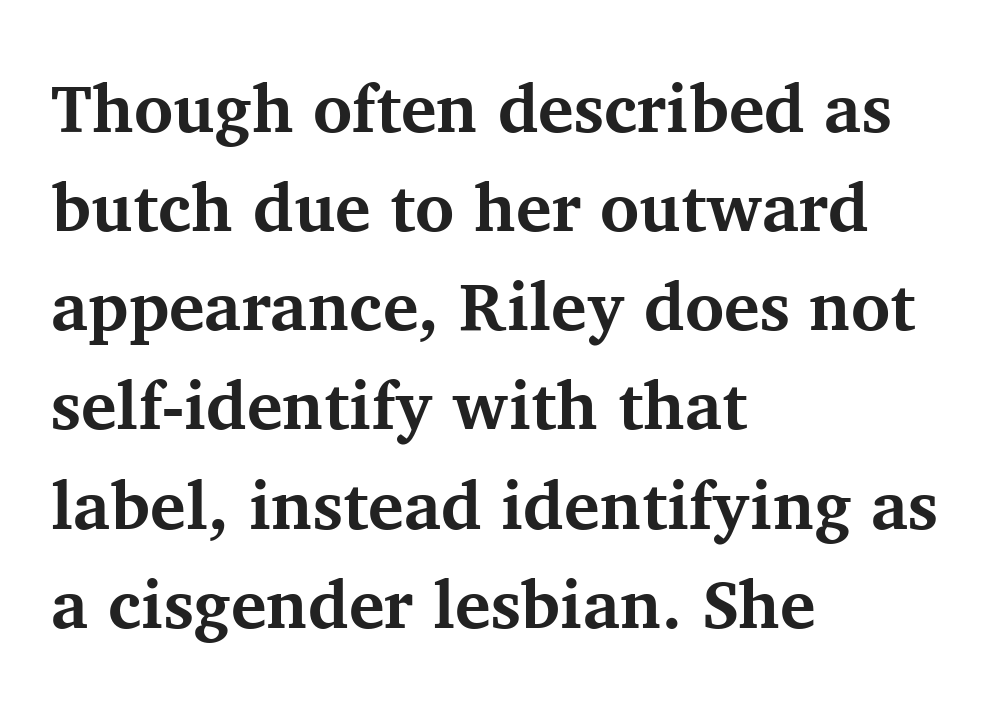
Q: Is the text bold? A: Yes.
Q: Is the text italic (slanted)? A: No, it is upright.
Q: Is the typeface a serif or a sans-serif typeface? A: Serif.
Q: Is the text underlined? A: No.
Q: How is the paragraph aligned? A: Left-aligned.
Q: Is the spacing between letters normal or unusually wide? A: Normal.
Q: Is the spacing between lines tight, normal or loose? A: Normal.
Q: Width (condensed, normal, or wide)? A: Normal.
Q: Stroke contrast? A: Medium.
Q: x-height? A: Medium.
Q: Monospaced? A: No.
